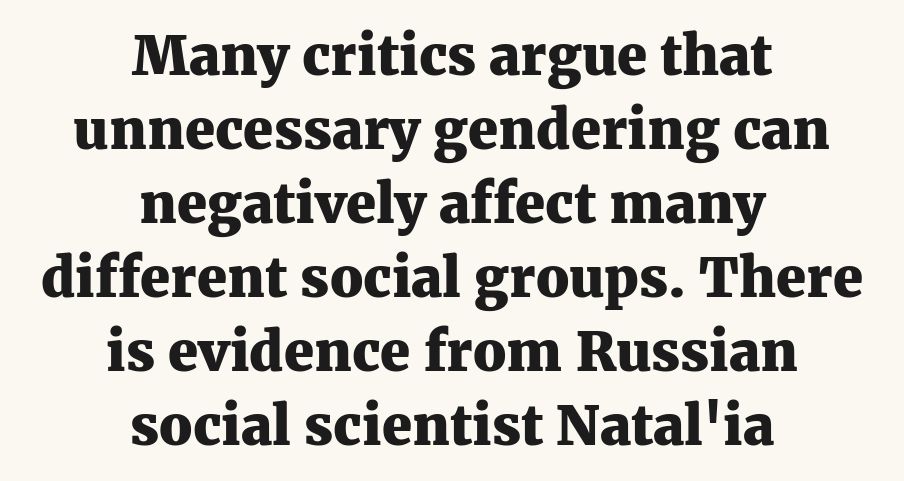
{"serif": "yes", "italic": "no", "bold": "yes", "weight": "heavy", "width": "normal", "stroke_contrast": "medium", "x_height": "medium", "monospaced": "no", "underline": "no", "align": "center", "line_spacing": "normal", "line_spacing_ratio": 1.37, "letter_spacing": "normal", "letter_spacing_em": 0.0, "glyph_px": 54}
